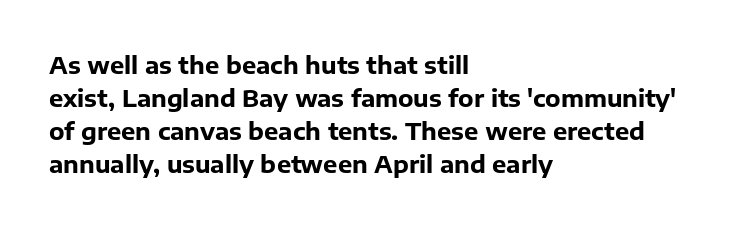
{"italic": "no", "bold": "yes", "underline": "no", "align": "left", "line_spacing": "normal", "line_spacing_ratio": 1.37, "letter_spacing": "normal", "letter_spacing_em": 0.0, "glyph_px": 24}
